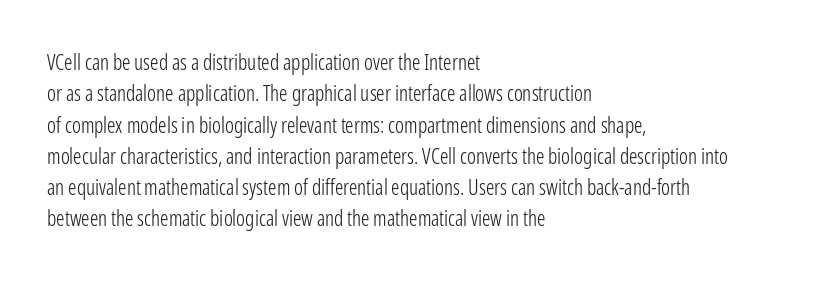
{"italic": "no", "bold": "no", "underline": "no", "align": "left", "line_spacing": "normal", "line_spacing_ratio": 1.49, "letter_spacing": "normal", "letter_spacing_em": 0.0, "glyph_px": 21}
